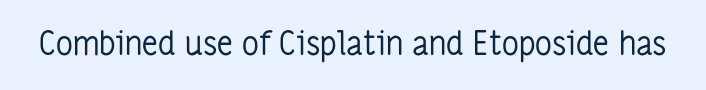
{"serif": "no", "italic": "no", "bold": "no", "weight": "regular", "width": "condensed", "stroke_contrast": "low", "x_height": "medium", "monospaced": "no", "underline": "no", "letter_spacing": "normal", "letter_spacing_em": 0.0, "glyph_px": 33}
